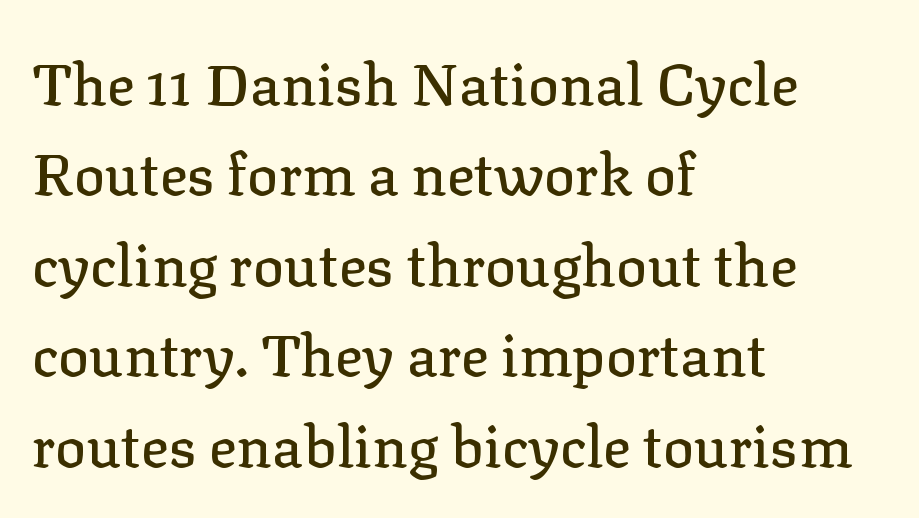
The image shows 58 px serif type, upright; set left-aligned, normal line spacing (1.56x), normal letter spacing, not underlined; low stroke contrast and a medium x-height.
